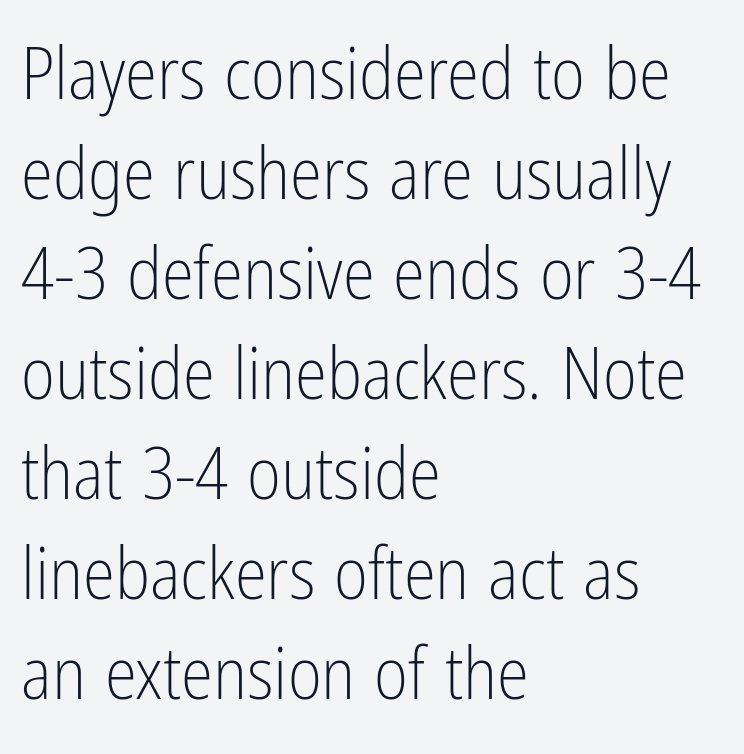
The paragraph shown leans on its left margin. The space between consecutive lines is moderate. In terms of letterspacing, this is plain default setting. Letterform terminals end flat and unadorned throughout the passage. The typeface has the unassuming heft of standard copy or less.
